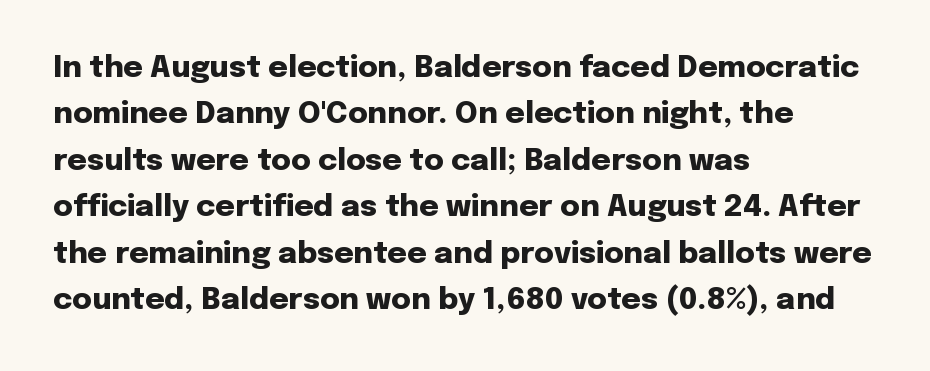
Underlining? Definitely not there. A typesetter would call this leading conventional body-copy spacing. Serif or sans? Sans — the stroke terminals are bare. Compared with a centered layout, this one pins lines to the left instead.
